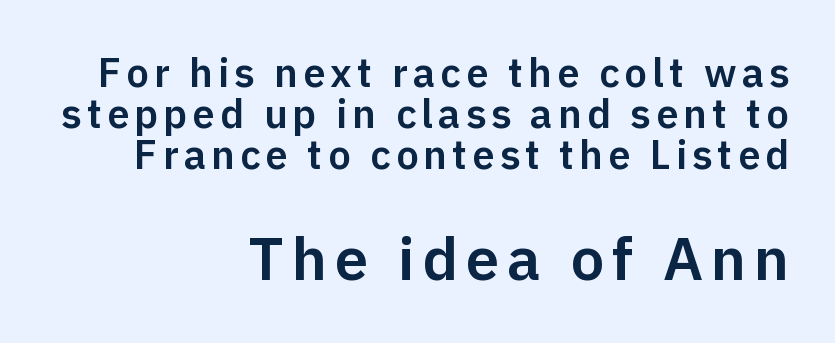
{"serif": "no", "italic": "no", "width": "normal", "stroke_contrast": "low", "x_height": "medium", "monospaced": "no", "underline": "no", "align": "right", "line_spacing": "tight", "line_spacing_ratio": 1.03, "larger_block": "second", "size_ratio": 1.5, "glyph_px": 60}
